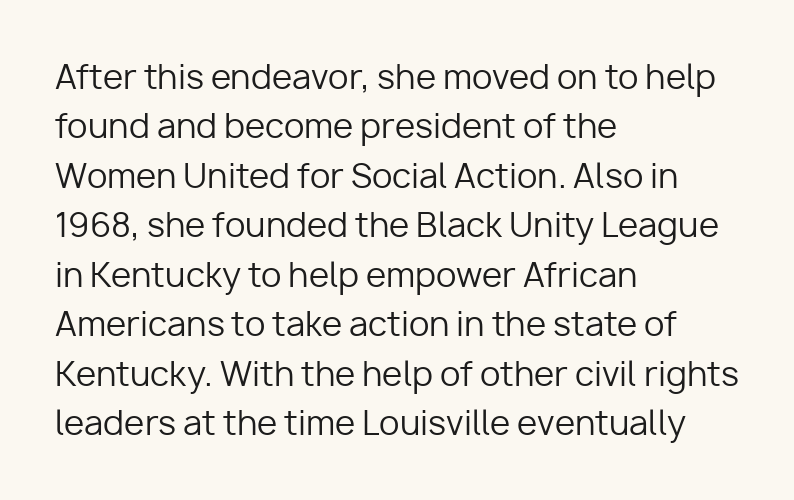
{"serif": "no", "italic": "no", "bold": "no", "weight": "regular", "width": "normal", "stroke_contrast": "low", "x_height": "medium", "monospaced": "no", "underline": "no", "align": "left", "line_spacing": "normal", "line_spacing_ratio": 1.5, "letter_spacing": "normal", "letter_spacing_em": 0.0, "glyph_px": 33}
